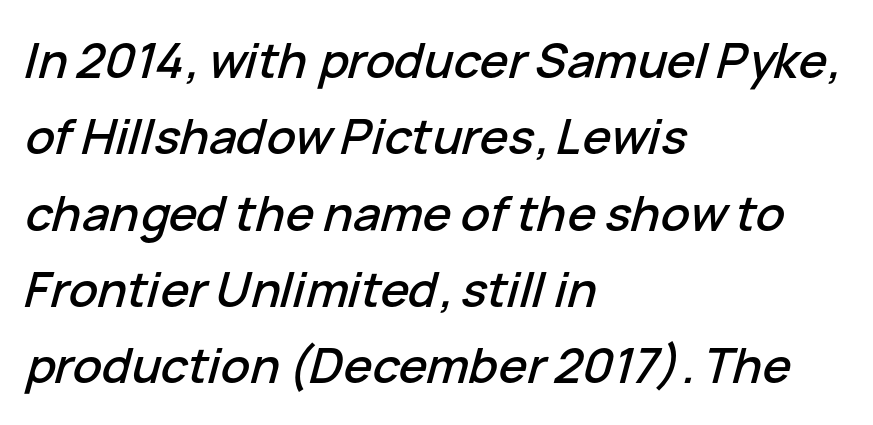
{"italic": "yes", "lean": "right", "slant_degrees": 15, "width": "normal", "stroke_contrast": "low", "x_height": "medium", "monospaced": "no", "underline": "no", "align": "left", "line_spacing": "normal", "line_spacing_ratio": 1.59, "letter_spacing": "normal", "letter_spacing_em": 0.0, "glyph_px": 48}
